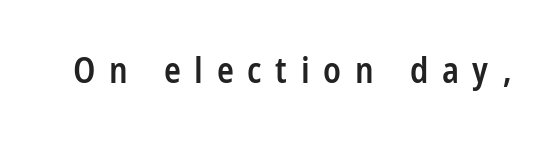
Type without underlining. The letters are semibold — heavier than regular but short of a full bold. Spacing between characters has been opened up far beyond the box default. Posture: vertical. Is this a fixed-width face? No — the glyphs have proportional, varying widths.
